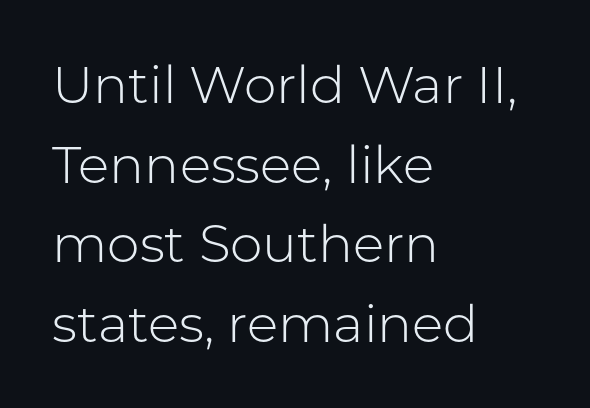
The image shows 52 px light sans-serif type, upright; set left-aligned, normal line spacing (1.53x), normal letter spacing, not underlined; low stroke contrast and a medium x-height.
